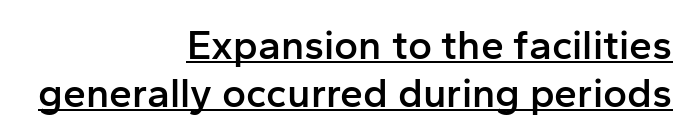
Q: Is the text bold? A: Semi-bold.
Q: Is the text italic (slanted)? A: No, it is upright.
Q: Is the typeface a serif or a sans-serif typeface? A: Sans-serif.
Q: Is the text underlined? A: Yes.
Q: How is the paragraph aligned? A: Right-aligned.
Q: Is the spacing between letters normal or unusually wide? A: Normal.
Q: Width (condensed, normal, or wide)? A: Normal.
Q: Stroke contrast? A: Low.
Q: x-height? A: Medium.
Q: Monospaced? A: No.
